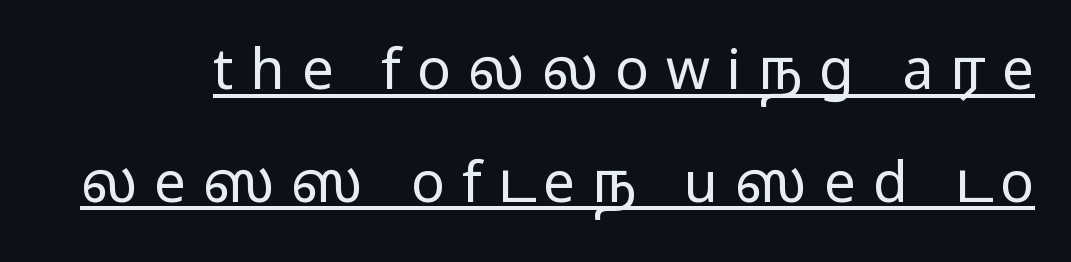
{"serif": "no", "italic": "no", "bold": "no", "weight": "regular", "width": "wide", "stroke_contrast": "low", "x_height": "medium", "monospaced": "no", "underline": "yes", "line_spacing": "loose", "line_spacing_ratio": 2.01, "letter_spacing": "wide", "letter_spacing_em": 0.3, "glyph_px": 56}
